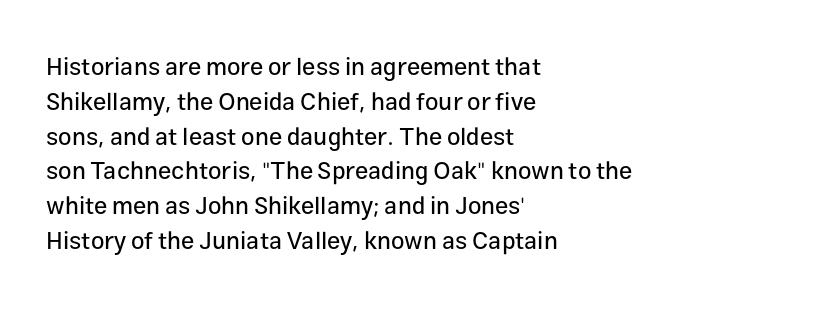
{"italic": "no", "underline": "no", "align": "left", "line_spacing": "normal", "line_spacing_ratio": 1.45, "letter_spacing": "normal", "letter_spacing_em": 0.0, "glyph_px": 24}
